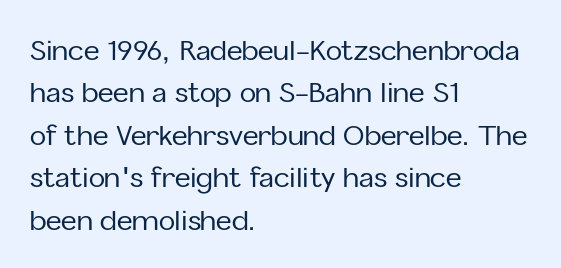
Successive baselines arrive at the customary interval. Tall strokes in this sample are plumb rather than angled. Where is the straight margin? On the left. Lines of text with bare space underneath. Each word holds together tightly as a unit, with standard inter-letter gaps.
